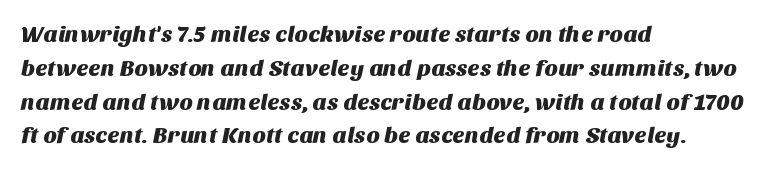
The image shows 23 px text type; set left-aligned, normal line spacing (1.47x), normal letter spacing, not underlined.
